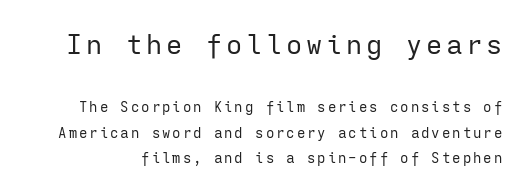
The image shows 27 px text type, upright; set line spacing 1.83x, not underlined; the first (top) block is 1.93x larger.
